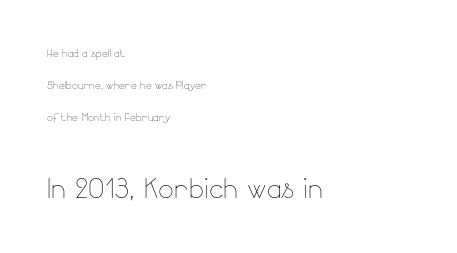
Q: Is the text bold? A: No.
Q: Is the text italic (slanted)? A: No, it is upright.
Q: Is the text underlined? A: No.
Q: How is the paragraph aligned? A: Left-aligned.
Q: Is the spacing between letters normal or unusually wide? A: Normal.
Q: Is the spacing between lines tight, normal or loose? A: Loose.
Q: Which block of text is set in a larger size, the first (top) or the second (bottom)? A: The second (bottom) one.
Q: Width (condensed, normal, or wide)? A: Normal.
Q: Stroke contrast? A: Low.
Q: x-height? A: Small.
Q: Monospaced? A: No.
